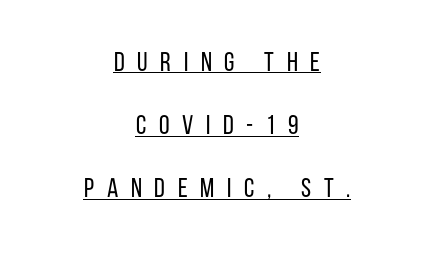
The image shows 27 px text type, upright; set centered, loose line spacing (2.34x), unusually wide letter spacing (+0.47 em), underlined.
